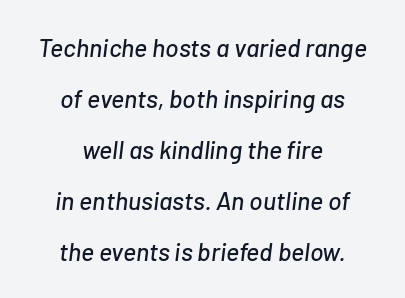
The passage shown leans; its letterforms are oblique. One-word summary of the alignment: center. Vertically, the passage feels expansive, rows floating well apart. Nobody drew a line under any word here. Letter spacing: default.
